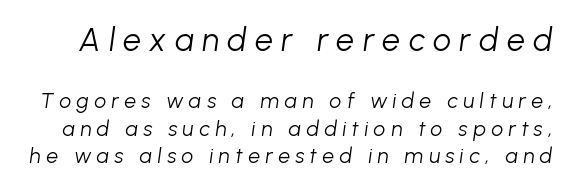
{"italic": "yes", "lean": "right", "slant_degrees": 8, "bold": "no", "weight": "light", "width": "normal", "stroke_contrast": "low", "x_height": "medium", "monospaced": "no", "underline": "no", "line_spacing": "normal", "line_spacing_ratio": 1.32, "letter_spacing": "wide", "letter_spacing_em": 0.26, "larger_block": "first", "size_ratio": 1.52, "glyph_px": 32}
